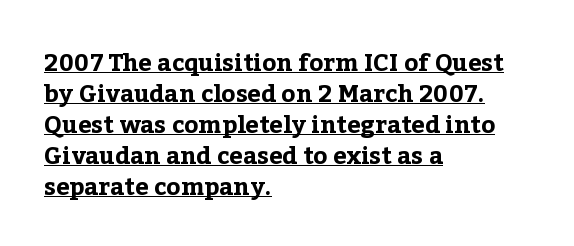
{"italic": "no", "bold": "yes", "underline": "yes", "align": "left", "line_spacing": "normal", "line_spacing_ratio": 1.29, "letter_spacing": "normal", "letter_spacing_em": 0.0, "glyph_px": 24}
